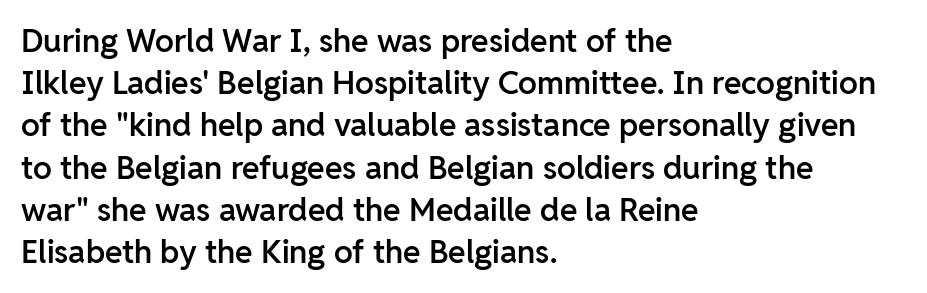
Q: Is the text bold? A: Semi-bold.
Q: Is the text italic (slanted)? A: No, it is upright.
Q: Is the typeface a serif or a sans-serif typeface? A: Sans-serif.
Q: Is the text underlined? A: No.
Q: How is the paragraph aligned? A: Left-aligned.
Q: Is the spacing between letters normal or unusually wide? A: Normal.
Q: Is the spacing between lines tight, normal or loose? A: Normal.
Q: Width (condensed, normal, or wide)? A: Normal.
Q: Stroke contrast? A: Low.
Q: x-height? A: Medium.
Q: Monospaced? A: No.
